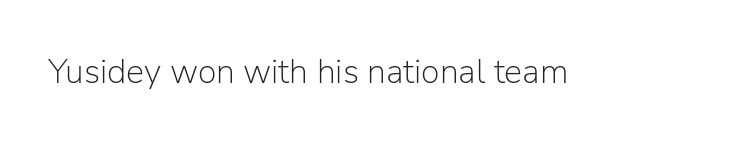
{"serif": "no", "italic": "no", "bold": "no", "weight": "light", "width": "normal", "stroke_contrast": "low", "x_height": "medium", "monospaced": "no", "underline": "no", "letter_spacing": "normal", "letter_spacing_em": 0.0, "glyph_px": 34}
